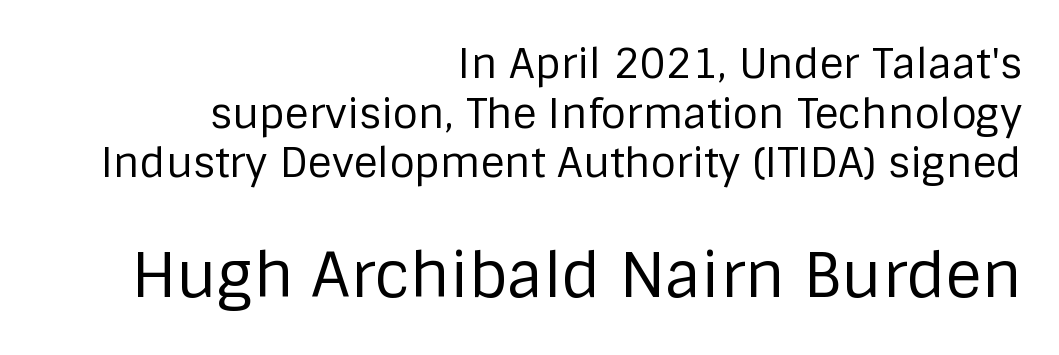
{"serif": "no", "italic": "no", "bold": "no", "weight": "regular", "width": "normal", "stroke_contrast": "low", "x_height": "large", "monospaced": "no", "underline": "no", "align": "right", "line_spacing_ratio": 1.21, "letter_spacing": "normal", "letter_spacing_em": 0.0, "larger_block": "second", "size_ratio": 1.51, "glyph_px": 62}
